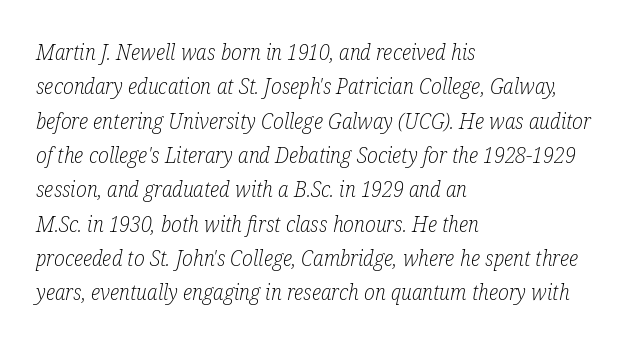
{"italic": "yes", "lean": "right", "slant_degrees": 12, "bold": "no", "underline": "no", "align": "left", "line_spacing": "normal", "line_spacing_ratio": 1.56, "letter_spacing": "normal", "letter_spacing_em": 0.0, "glyph_px": 22}
